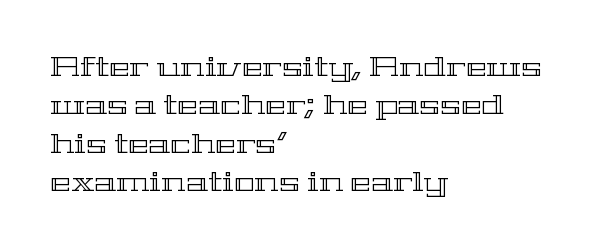
Unlike italic type, these characters show no tilt at all. Descenders are the only things crossing below the line. Think of a printed novel: that variable character pitch is what you see here. This rendering leaves character spacing at its baseline value. The lines in this sample share a left origin and differ only in where they stop.
